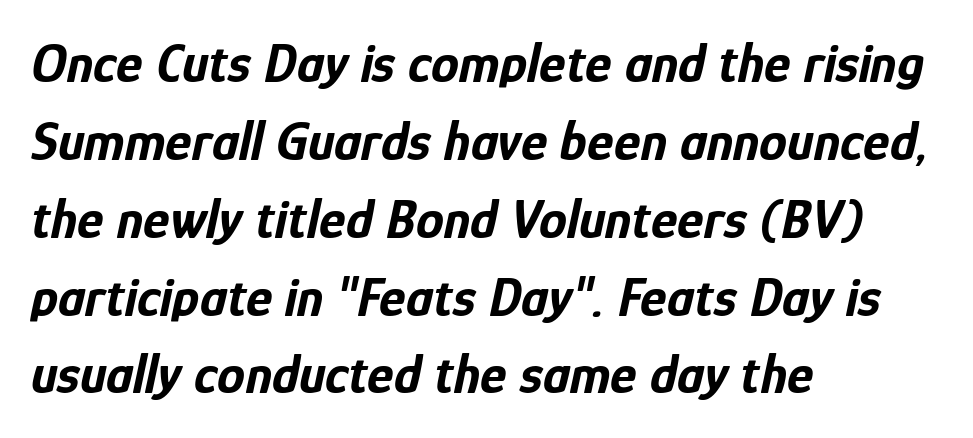
Q: Is the text bold? A: Yes.
Q: Is the text italic (slanted)? A: Yes, it leans right by about 12 degrees.
Q: Is the text underlined? A: No.
Q: How is the paragraph aligned? A: Left-aligned.
Q: Is the spacing between letters normal or unusually wide? A: Normal.
Q: Is the spacing between lines tight, normal or loose? A: Normal.
Q: Width (condensed, normal, or wide)? A: Condensed.
Q: Stroke contrast? A: Low.
Q: x-height? A: Medium.
Q: Monospaced? A: No.
